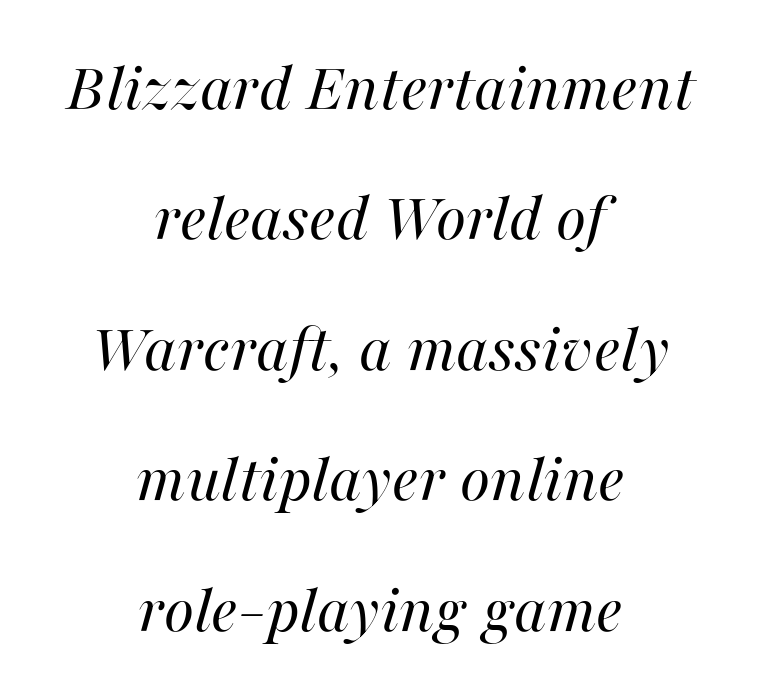
Q: Is the text bold? A: No.
Q: Is the text italic (slanted)? A: Yes, it leans right by about 16 degrees.
Q: Is the text underlined? A: No.
Q: How is the paragraph aligned? A: Centered.
Q: Is the spacing between letters normal or unusually wide? A: Normal.
Q: Width (condensed, normal, or wide)? A: Normal.
Q: Stroke contrast? A: High.
Q: x-height? A: Medium.
Q: Monospaced? A: No.
